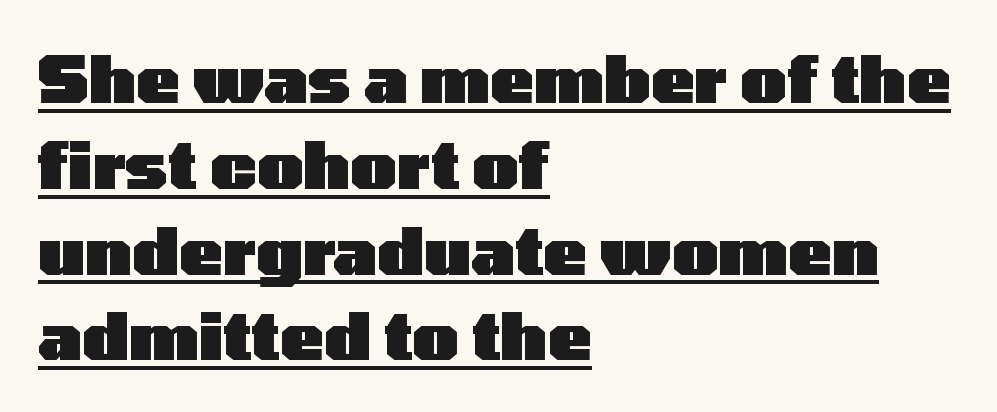
Q: Is the text bold? A: Yes.
Q: Is the text italic (slanted)? A: No, it is upright.
Q: Is the typeface a serif or a sans-serif typeface? A: Sans-serif.
Q: Is the text underlined? A: Yes.
Q: How is the paragraph aligned? A: Left-aligned.
Q: Is the spacing between letters normal or unusually wide? A: Normal.
Q: Is the spacing between lines tight, normal or loose? A: Normal.
Q: Width (condensed, normal, or wide)? A: Wide.
Q: Stroke contrast? A: Low.
Q: x-height? A: Medium.
Q: Monospaced? A: No.
